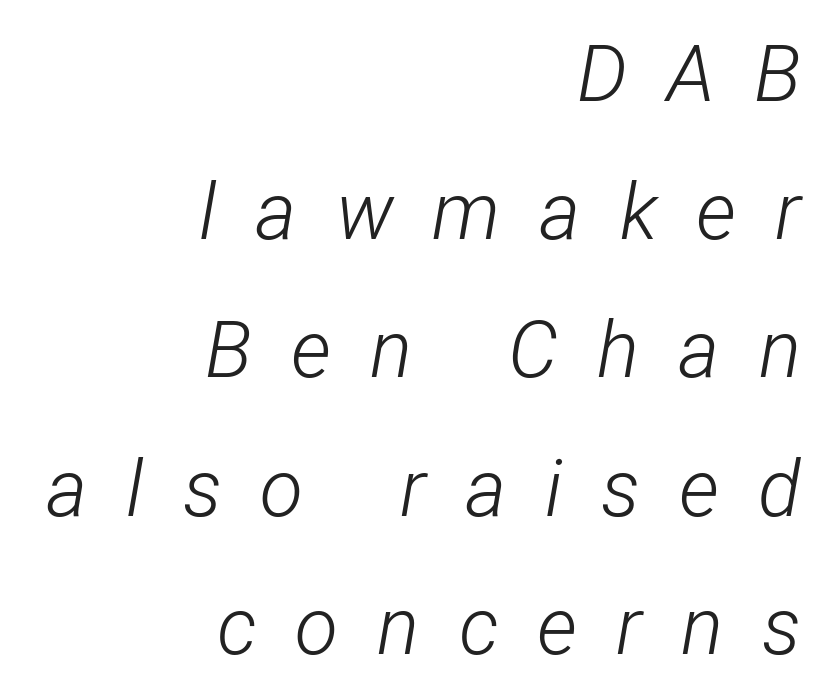
Q: Is the text bold? A: No.
Q: Is the text italic (slanted)? A: Yes, it leans right by about 12 degrees.
Q: Is the text underlined? A: No.
Q: How is the paragraph aligned? A: Right-aligned.
Q: Is the spacing between letters normal or unusually wide? A: Unusually wide.
Q: Width (condensed, normal, or wide)? A: Condensed.
Q: Stroke contrast? A: Low.
Q: x-height? A: Medium.
Q: Monospaced? A: No.
